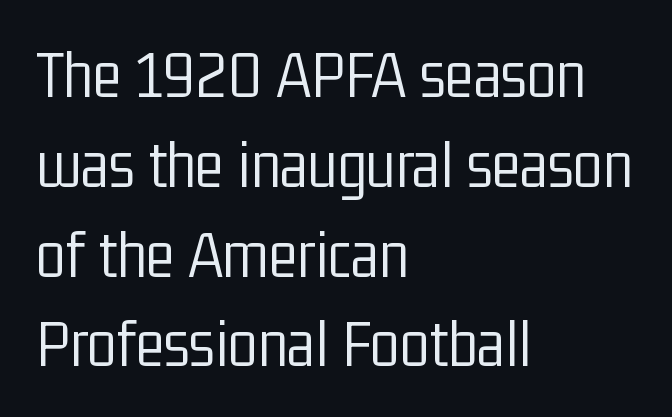
{"serif": "no", "italic": "no", "bold": "no", "weight": "light", "width": "condensed", "stroke_contrast": "low", "x_height": "medium", "monospaced": "no", "underline": "no", "align": "left", "line_spacing": "normal", "line_spacing_ratio": 1.32, "letter_spacing": "normal", "letter_spacing_em": 0.0, "glyph_px": 68}
